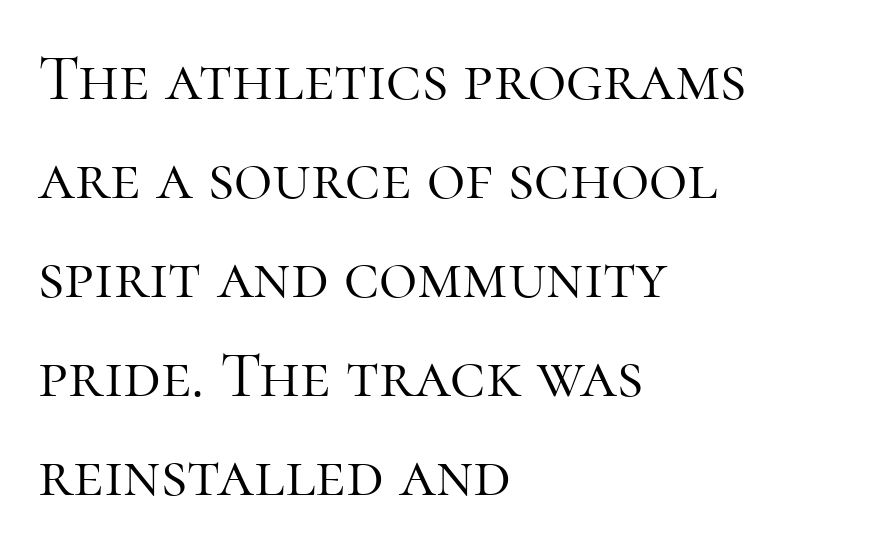
Rows of type keep a routine distance in the vertical direction. The glyphs are unaccompanied by any horizontal stroke below them. A roman cut, with each character standing at attention. Weight class: somewhere from thin through regular. Words appear dense and cohesive because spacing is normal.
